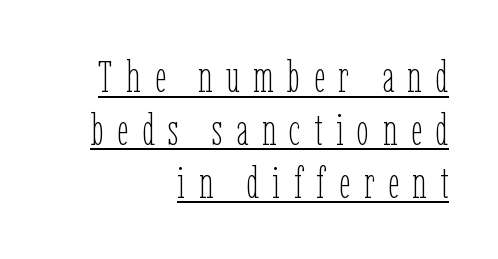
Ink coverage per letter is moderate at most. A rule runs beneath these lines of type. Inter-character spacing is expanded well beyond the font's built-in metrics. When letters stand straight like this, we call the style roman or upright.
